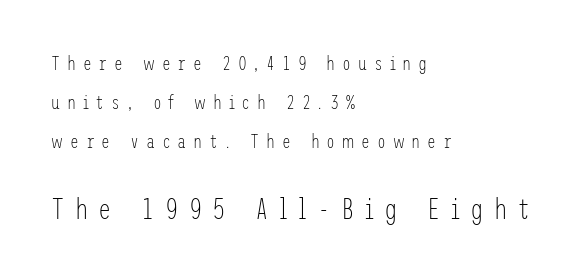
The image shows 30 px light, condensed sans-serif type, upright; set left-aligned, loose line spacing (1.94x), unusually wide letter spacing (+0.34 em), not underlined; the second (bottom) block is 1.5x larger; low stroke contrast and a medium x-height.
